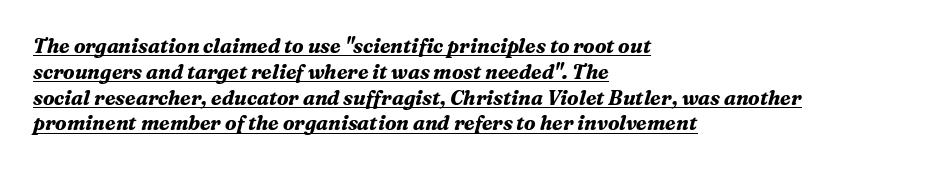
The image shows 20 px bold type, italic (leaning right); set left-aligned, normal line spacing (1.29x), normal letter spacing, underlined.
